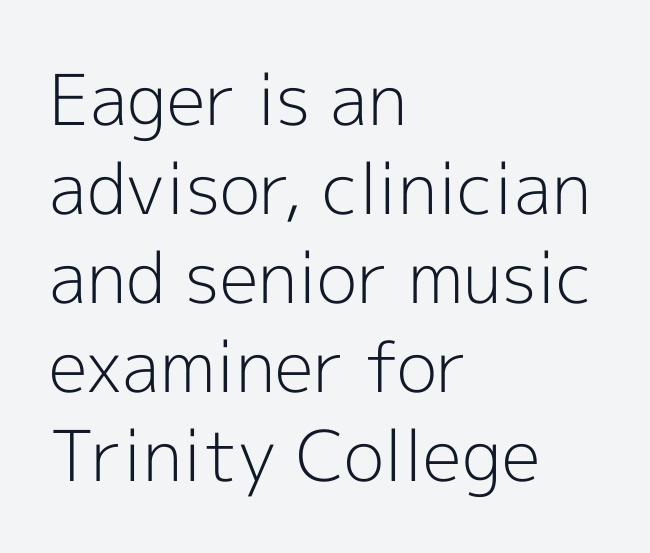
The image shows 70 px light sans-serif type, upright; set left-aligned, normal line spacing (1.27x), normal letter spacing, not underlined; a medium x-height.
